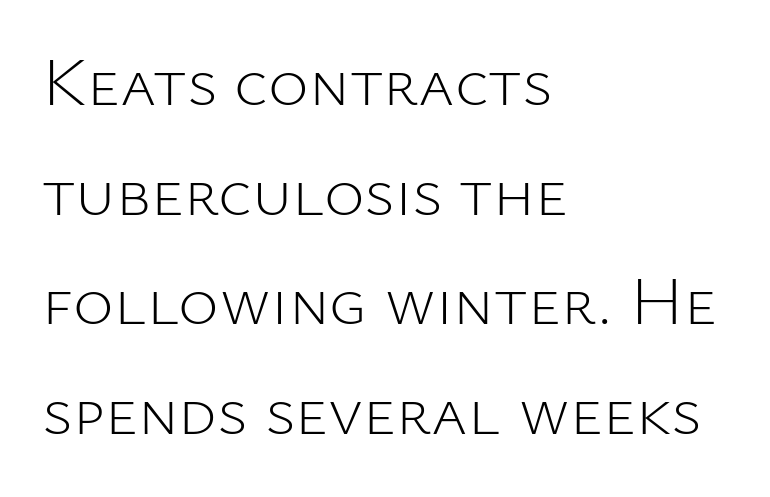
Reading down the column, the eye jumps a familiar distance to each next line. Glyph-to-glyph distance matches everyday printed text. Notice how the passage keeps a crisp vertical edge on the left only. Nothing heavy about these letters — not bold at all.
